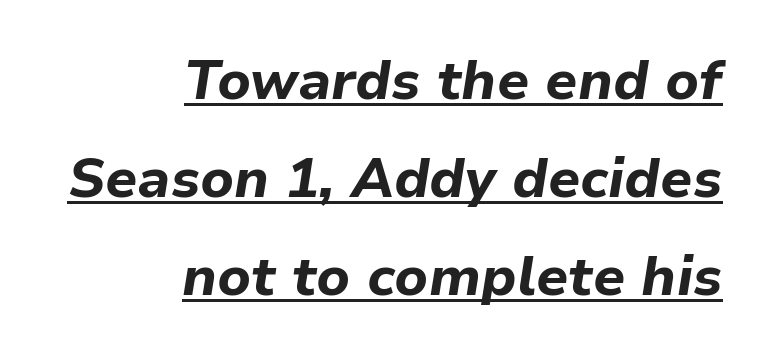
{"italic": "yes", "lean": "right", "slant_degrees": 9, "bold": "yes", "weight": "bold", "width": "normal", "stroke_contrast": "low", "x_height": "medium", "monospaced": "no", "underline": "yes", "align": "right", "line_spacing_ratio": 1.78, "letter_spacing": "normal", "letter_spacing_em": 0.0, "glyph_px": 55}
